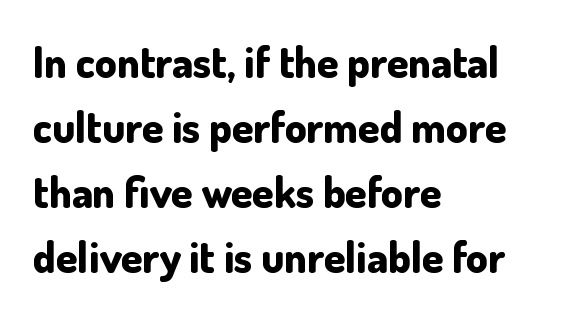
{"serif": "no", "italic": "no", "bold": "yes", "weight": "bold", "width": "normal", "stroke_contrast": "low", "x_height": "small", "monospaced": "no", "underline": "no", "align": "left", "line_spacing": "normal", "line_spacing_ratio": 1.51, "letter_spacing": "normal", "letter_spacing_em": 0.0, "glyph_px": 43}
